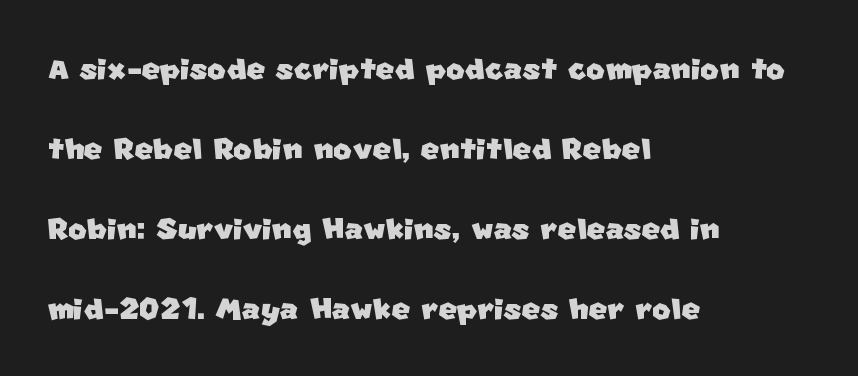
The image shows 40 px sans-serif type; set left-aligned, loose line spacing (2.0x), normal letter spacing, not underlined; low stroke contrast and a large x-height.
